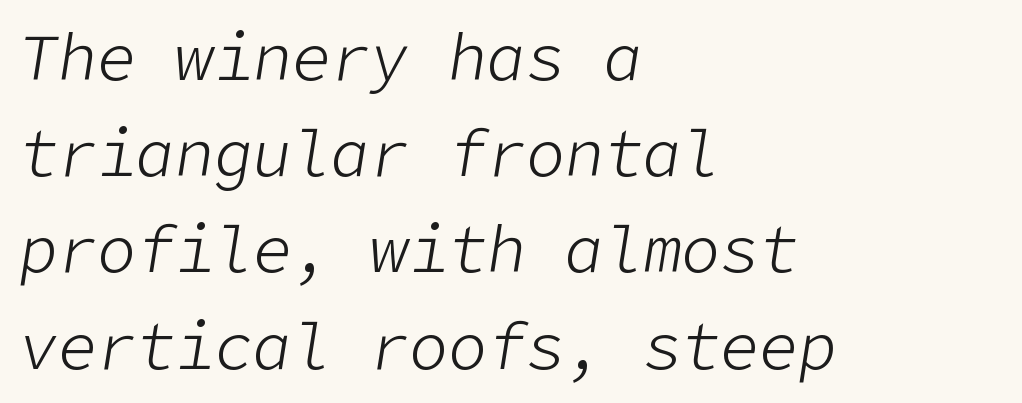
{"italic": "yes", "lean": "right", "slant_degrees": 9, "bold": "no", "weight": "light", "width": "normal", "stroke_contrast": "low", "x_height": "medium", "underline": "no", "align": "left", "line_spacing": "normal", "line_spacing_ratio": 1.48, "letter_spacing": "normal", "letter_spacing_em": 0.0, "glyph_px": 65}
